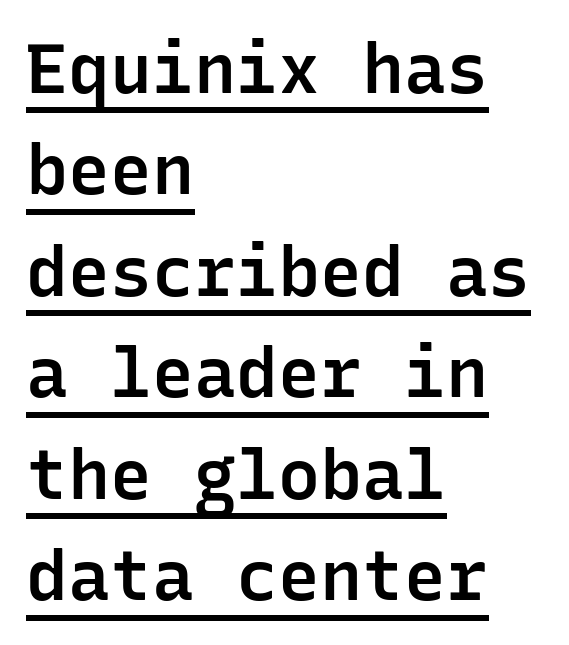
Tracking here is standard; glyphs follow each other at the usual distance. Bold? Not quite — semibold, heavier than regular but stopping short. In terms of leading, this rendering sits right in the middle. In CSS terms this would be text-align: left. This is sans-serif lettering, the kind often seen on screens and signage.
